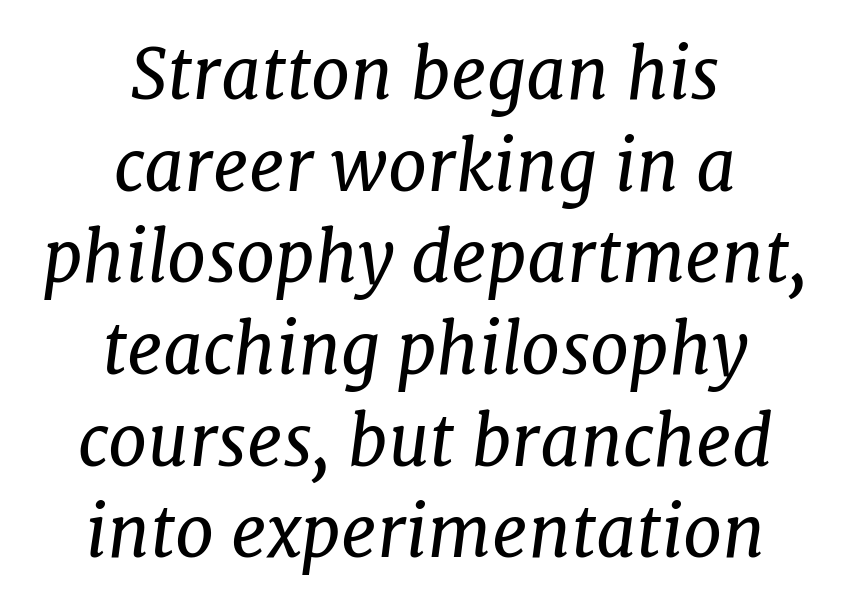
Q: Is the text bold? A: No.
Q: Is the text italic (slanted)? A: Yes, it leans right by about 7 degrees.
Q: Is the typeface a serif or a sans-serif typeface? A: Serif.
Q: Is the text underlined? A: No.
Q: How is the paragraph aligned? A: Centered.
Q: Is the spacing between letters normal or unusually wide? A: Normal.
Q: Is the spacing between lines tight, normal or loose? A: Normal.
Q: Width (condensed, normal, or wide)? A: Normal.
Q: Stroke contrast? A: Low.
Q: x-height? A: Medium.
Q: Monospaced? A: No.
